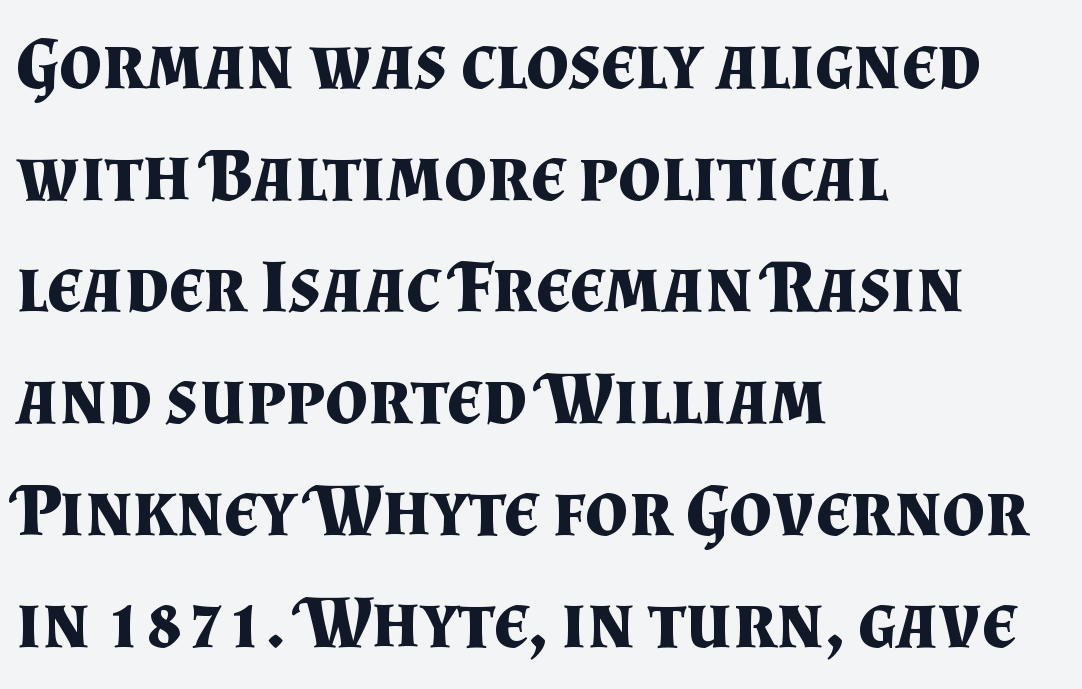
The image shows 75 px bold serif type, upright; set left-aligned, normal line spacing (1.49x), normal letter spacing, not underlined; medium stroke contrast and a small x-height.
